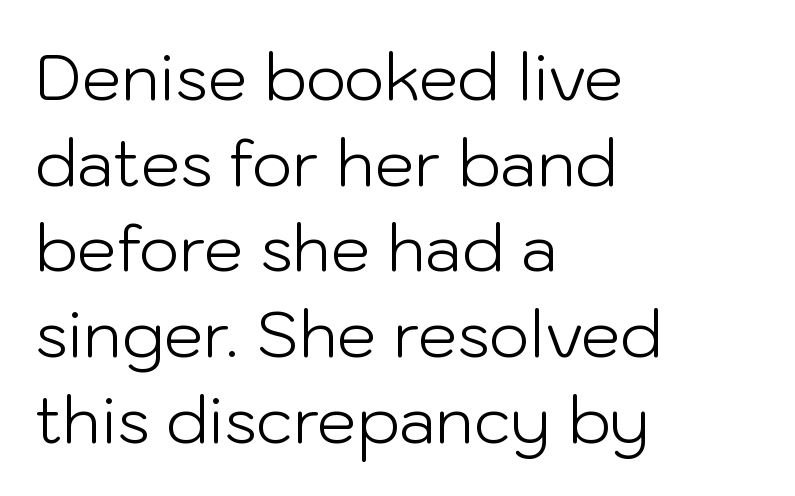
A typesetter would call this proportional, since set widths differ per character. Nobody touched the tracking dial on this one. This sample is left-justified, so line endings fall wherever the words run out. These glyphs show unthickened strokes, regular width or finer. Baseline-to-baseline distance is the conventional proportion of letter height. The letters stand straight up with perfectly vertical stems.
